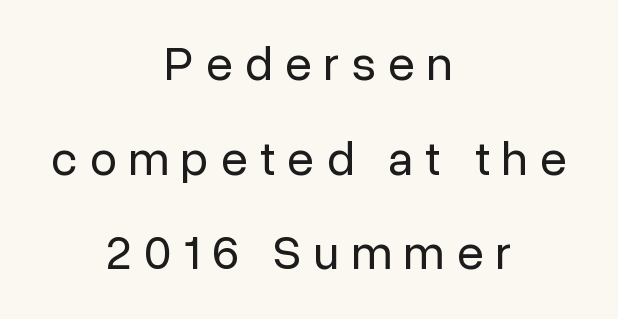
The letterforms stand isolated, each surrounded by extra space. The gap between lines stays unmarked. A great deal of white space separates one row of letters from the next. You can tell it's not italic because the verticals are truly vertical. Unlike a traditional serif, this face leaves its strokes unadorned. The face used here is proportionally spaced, like ordinary book or web type.
